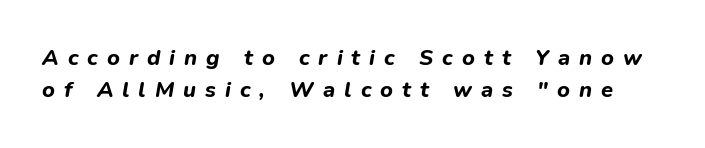
Q: Is the text bold? A: Yes.
Q: Is the text italic (slanted)? A: Yes, it leans right by about 9 degrees.
Q: Is the text underlined? A: No.
Q: Is the spacing between letters normal or unusually wide? A: Unusually wide.
Q: Is the spacing between lines tight, normal or loose? A: Normal.
